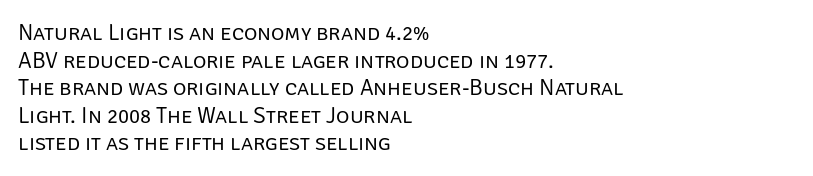
{"italic": "no", "bold": "no", "underline": "no", "align": "left", "line_spacing_ratio": 1.2, "letter_spacing": "normal", "letter_spacing_em": 0.0, "glyph_px": 23}
